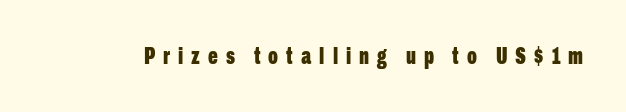
Every character sits straight up, as roman type does. Loose tracking; the words dissolve into strings of separated letters. These lines carry a lot of weight — the face is fully bold. Glance below the letters and you will spot only blank space.
